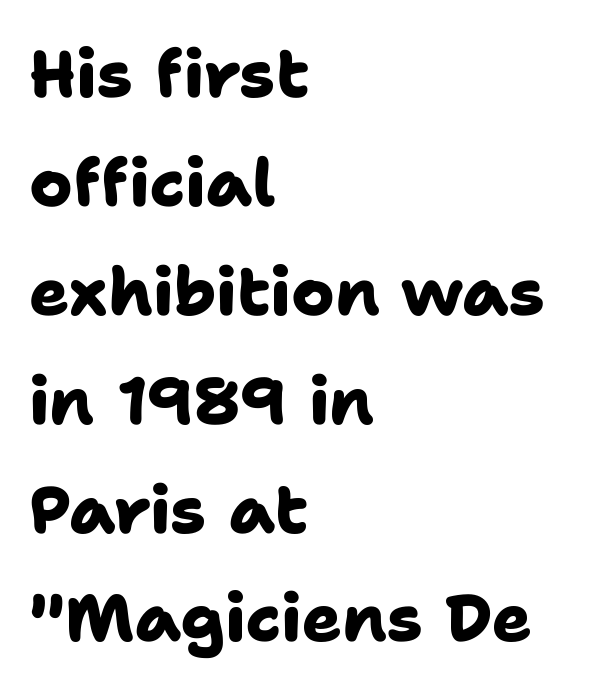
{"serif": "no", "bold": "yes", "weight": "heavy", "width": "normal", "stroke_contrast": "low", "x_height": "medium", "monospaced": "no", "underline": "no", "align": "left", "line_spacing": "normal", "line_spacing_ratio": 1.65, "letter_spacing": "normal", "letter_spacing_em": 0.0, "glyph_px": 66}
